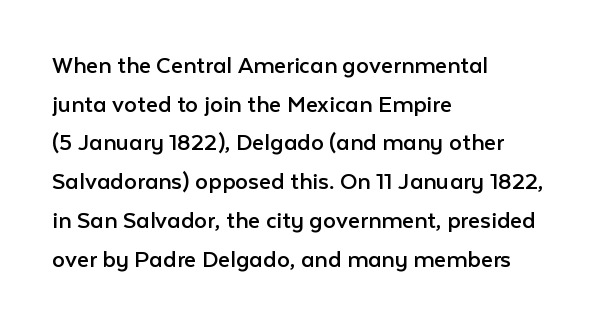
Posture: vertical. The weight tops out at a normal text grade. Words appear dense and cohesive because spacing is normal. If you drew a ruler down the left edge, every line would touch it. Line spacing here is normal. Underline: absent.
